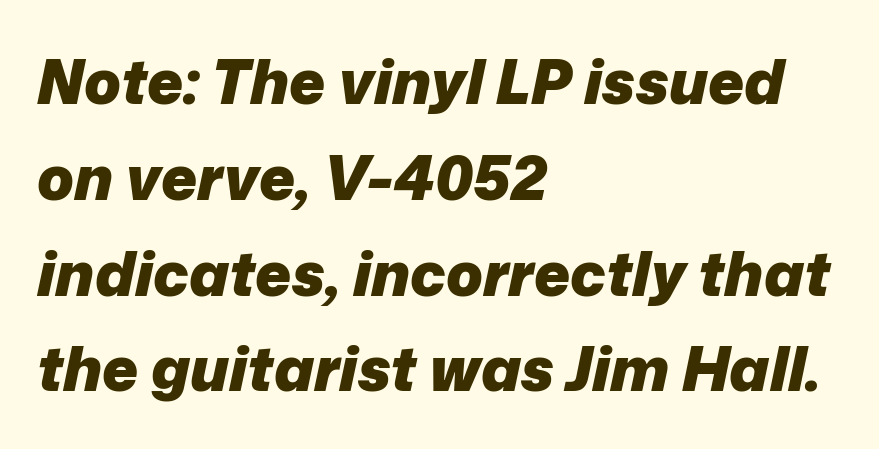
{"italic": "yes", "lean": "right", "slant_degrees": 12, "bold": "yes", "weight": "heavy", "width": "normal", "stroke_contrast": "low", "x_height": "medium", "monospaced": "no", "underline": "no", "align": "left", "line_spacing": "normal", "line_spacing_ratio": 1.57, "letter_spacing": "normal", "letter_spacing_em": 0.0, "glyph_px": 61}
